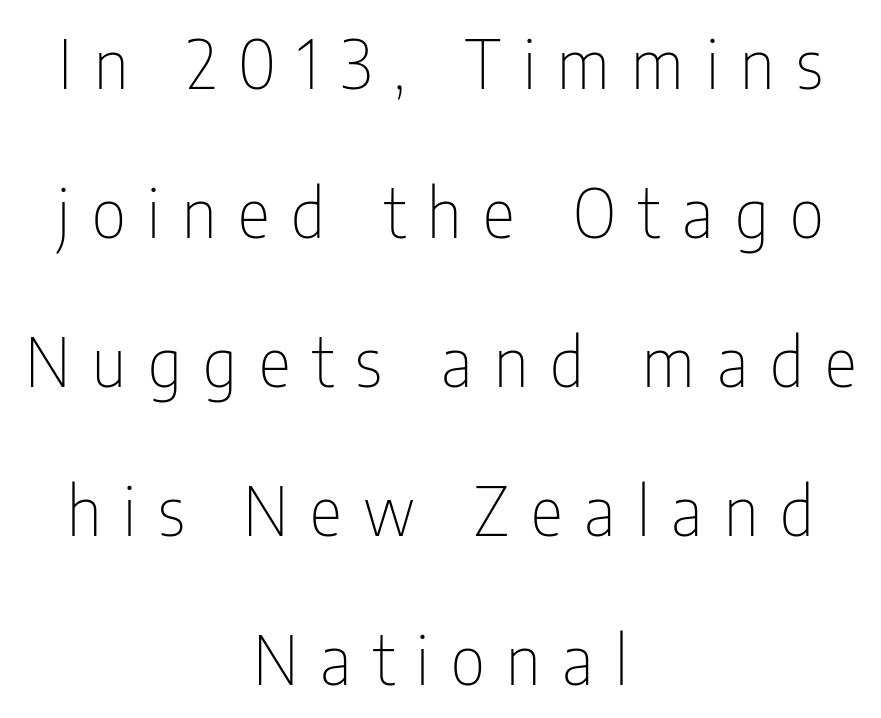
The image shows 68 px thin, condensed sans-serif type, upright; set centered, loose line spacing (2.19x), unusually wide letter spacing (+0.32 em), not underlined; low stroke contrast and a medium x-height.
